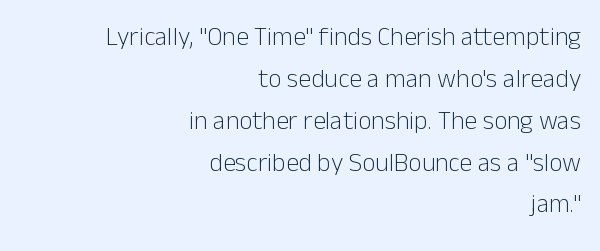
Q: Is the text bold? A: No.
Q: Is the text italic (slanted)? A: No, it is upright.
Q: Is the text underlined? A: No.
Q: How is the paragraph aligned? A: Right-aligned.
Q: Is the spacing between letters normal or unusually wide? A: Normal.
Q: Is the spacing between lines tight, normal or loose? A: Normal.
